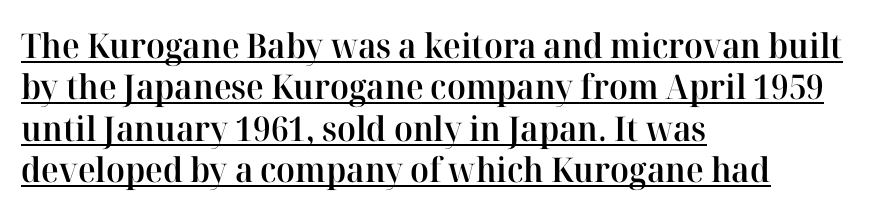
{"serif": "yes", "italic": "no", "bold": "semi", "weight": "semibold", "width": "normal", "stroke_contrast": "high", "x_height": "medium", "monospaced": "no", "underline": "yes", "align": "left", "line_spacing_ratio": 1.22, "letter_spacing": "normal", "letter_spacing_em": 0.0, "glyph_px": 34}
